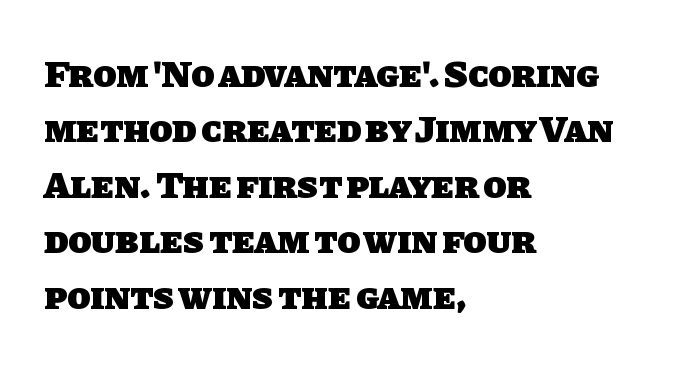
The image shows 38 px heavy sans-serif type; set left-aligned, normal line spacing (1.46x), normal letter spacing, not underlined; low stroke contrast and a large x-height.
